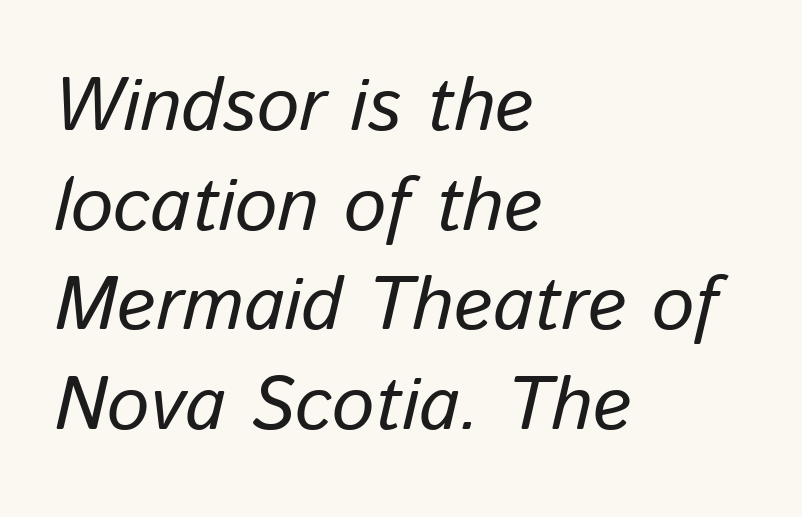
The image shows 75 px text type, italic (leaning right); set left-aligned, normal line spacing (1.33x), normal letter spacing, not underlined; low stroke contrast and a medium x-height.
